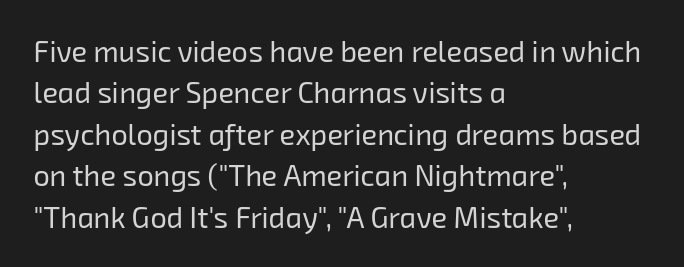
{"serif": "no", "bold": "no", "weight": "regular", "width": "normal", "stroke_contrast": "low", "x_height": "medium", "monospaced": "no", "underline": "no", "align": "left", "line_spacing": "normal", "line_spacing_ratio": 1.43, "letter_spacing": "normal", "letter_spacing_em": 0.0, "glyph_px": 29}
